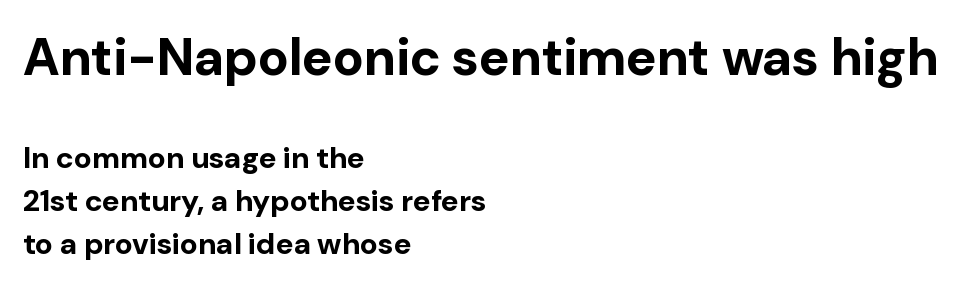
The image shows 52 px bold sans-serif type, upright; set left-aligned, normal line spacing (1.42x), normal letter spacing, not underlined; the first (top) block is 1.73x larger; low stroke contrast and a medium x-height.
